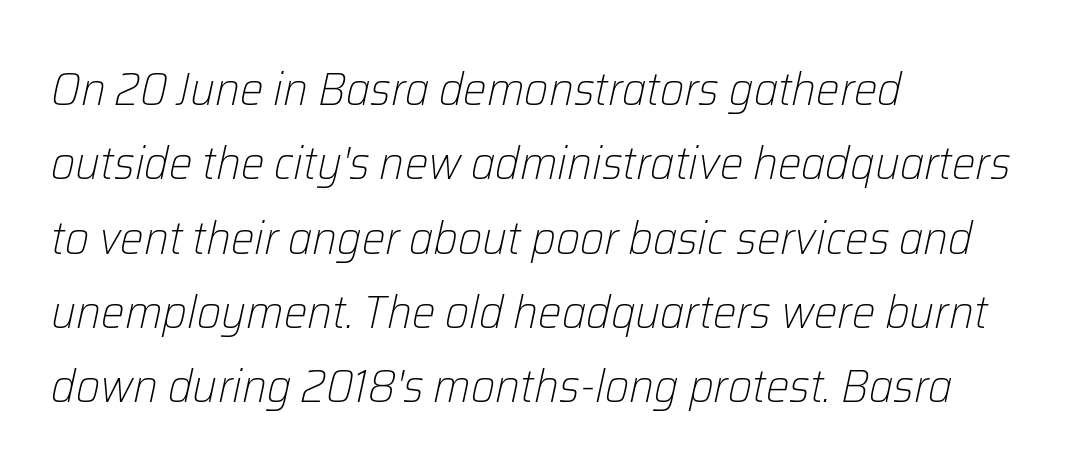
The image shows 47 px light type, italic (leaning right); set left-aligned, normal line spacing (1.58x), normal letter spacing, not underlined; low stroke contrast and a medium x-height.
